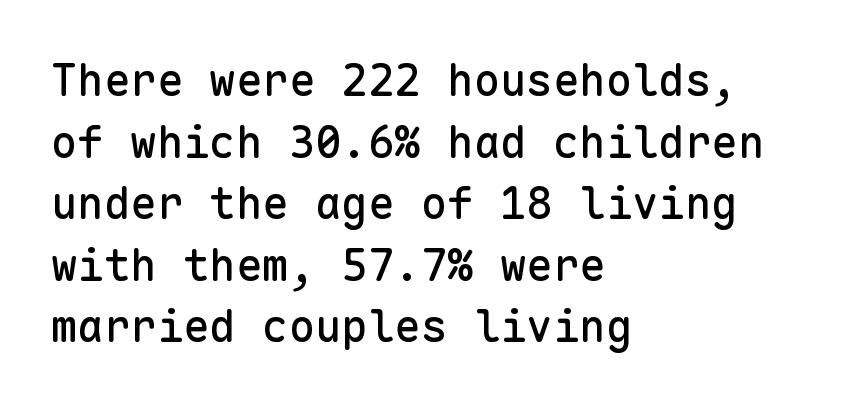
Q: Is the text italic (slanted)? A: No, it is upright.
Q: Is the typeface a serif or a sans-serif typeface? A: Sans-serif.
Q: Is the text underlined? A: No.
Q: How is the paragraph aligned? A: Left-aligned.
Q: Is the spacing between letters normal or unusually wide? A: Normal.
Q: Is the spacing between lines tight, normal or loose? A: Normal.
Q: Width (condensed, normal, or wide)? A: Normal.
Q: Stroke contrast? A: Low.
Q: x-height? A: Medium.
Q: Monospaced? A: Yes.
